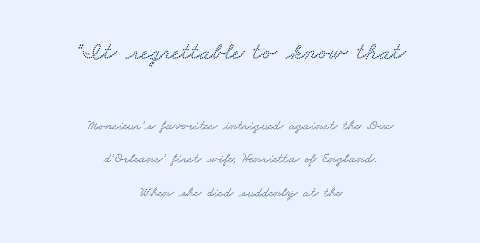
Q: Is the text underlined? A: No.
Q: How is the paragraph aligned? A: Centered.
Q: Is the spacing between letters normal or unusually wide? A: Normal.
Q: Is the spacing between lines tight, normal or loose? A: Loose.
Q: Which block of text is set in a larger size, the first (top) or the second (bottom)? A: The first (top) one.
